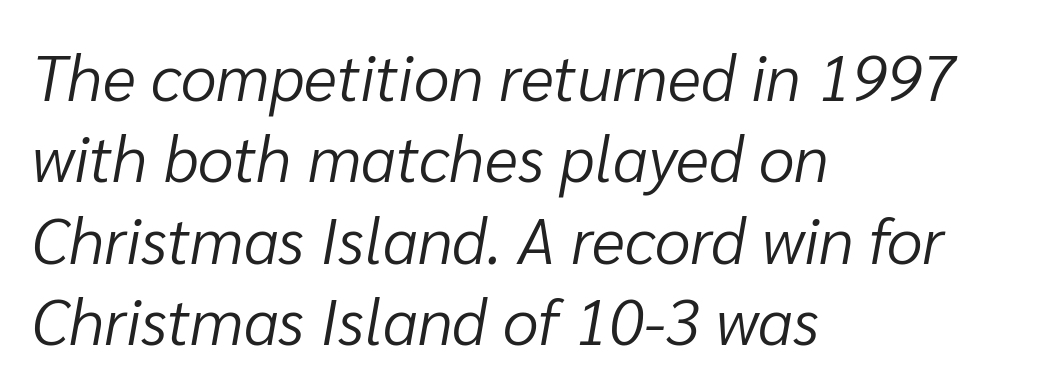
{"italic": "yes", "lean": "right", "slant_degrees": 10, "bold": "no", "weight": "light", "width": "normal", "stroke_contrast": "low", "x_height": "medium", "monospaced": "no", "underline": "no", "align": "left", "line_spacing": "normal", "line_spacing_ratio": 1.27, "letter_spacing": "normal", "letter_spacing_em": 0.0, "glyph_px": 64}
